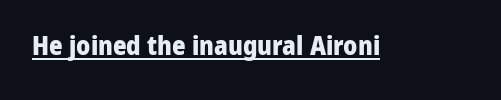
No extra tracking has been applied to these lines. Glance below the letters and you will spot a drawn line. Quick note: not italic, upright. The letters are bold, with thick, heavy strokes.
